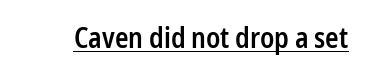
The image shows 28 px semibold, condensed sans-serif type, upright; set normal letter spacing, underlined; low stroke contrast and a medium x-height.
